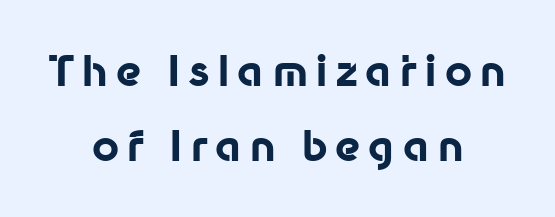
{"serif": "no", "italic": "no", "bold": "yes", "weight": "bold", "width": "normal", "stroke_contrast": "low", "x_height": "medium", "monospaced": "no", "underline": "no", "align": "center", "line_spacing_ratio": 1.78, "glyph_px": 42}
